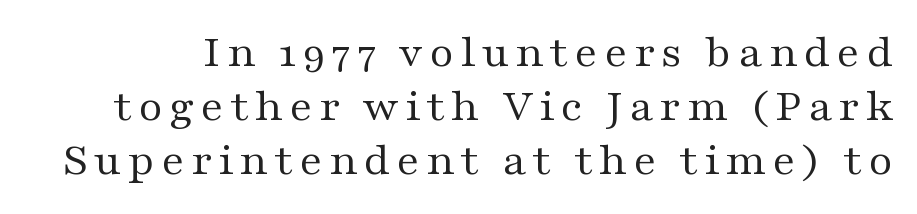
Q: Is the text bold? A: No.
Q: Is the text italic (slanted)? A: No, it is upright.
Q: Is the typeface a serif or a sans-serif typeface? A: Serif.
Q: Is the text underlined? A: No.
Q: Is the spacing between lines tight, normal or loose? A: Tight.
Q: Width (condensed, normal, or wide)? A: Wide.
Q: Stroke contrast? A: Medium.
Q: x-height? A: Medium.
Q: Monospaced? A: No.
